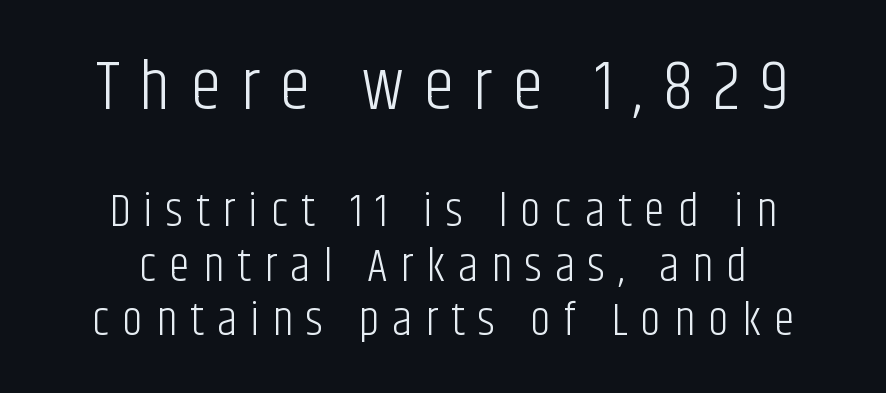
{"serif": "no", "italic": "no", "bold": "no", "weight": "light", "width": "condensed", "stroke_contrast": "low", "x_height": "large", "monospaced": "no", "underline": "no", "align": "center", "line_spacing_ratio": 1.16, "letter_spacing": "wide", "letter_spacing_em": 0.28, "larger_block": "first", "size_ratio": 1.49, "glyph_px": 70}
